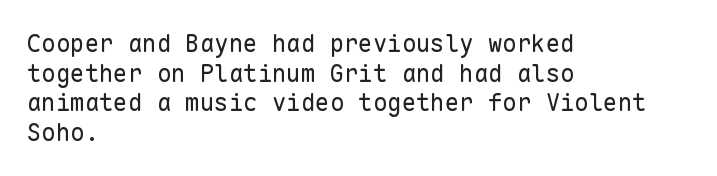
Q: Is the text bold? A: No.
Q: Is the text italic (slanted)? A: No, it is upright.
Q: Is the text underlined? A: No.
Q: How is the paragraph aligned? A: Left-aligned.
Q: Is the spacing between letters normal or unusually wide? A: Normal.
